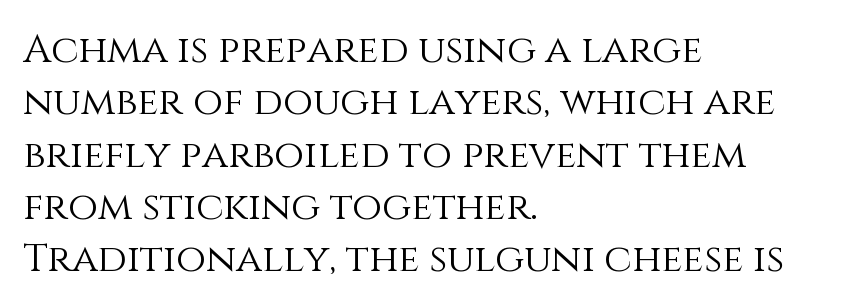
{"italic": "no", "bold": "no", "weight": "light", "width": "normal", "stroke_contrast": "medium", "x_height": "large", "monospaced": "no", "underline": "no", "align": "left", "line_spacing": "normal", "line_spacing_ratio": 1.34, "letter_spacing": "normal", "letter_spacing_em": 0.0, "glyph_px": 39}
